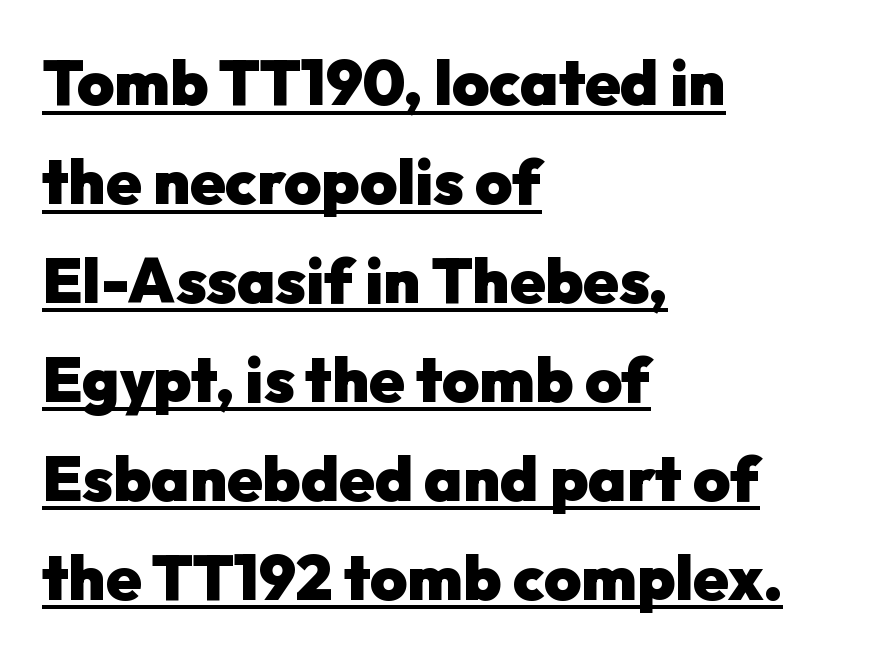
Summary of vertical rhythm: regular, with standard interline spacing. Casual observation: everything's shoved over to the left. A typographer would call this underscored text. The glyphs have the mass of a bold cut.
